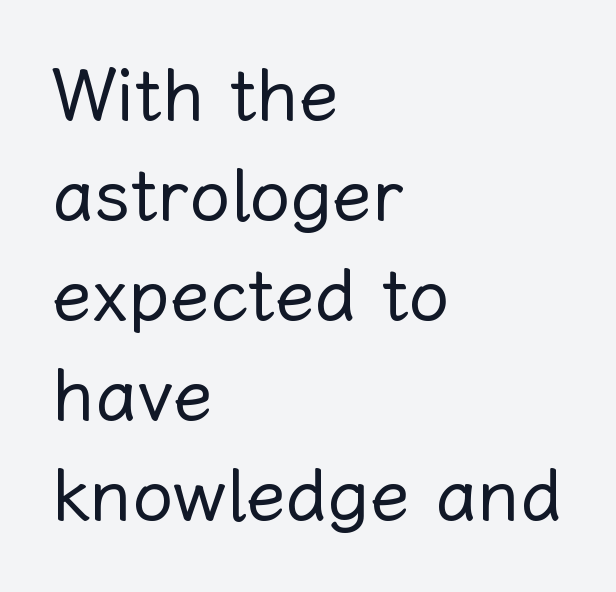
Q: Is the text bold? A: No.
Q: Is the text italic (slanted)? A: No, it is upright.
Q: Is the text underlined? A: No.
Q: How is the paragraph aligned? A: Left-aligned.
Q: Is the spacing between letters normal or unusually wide? A: Normal.
Q: Is the spacing between lines tight, normal or loose? A: Normal.
Q: Width (condensed, normal, or wide)? A: Normal.
Q: Stroke contrast? A: Low.
Q: x-height? A: Medium.
Q: Monospaced? A: No.
